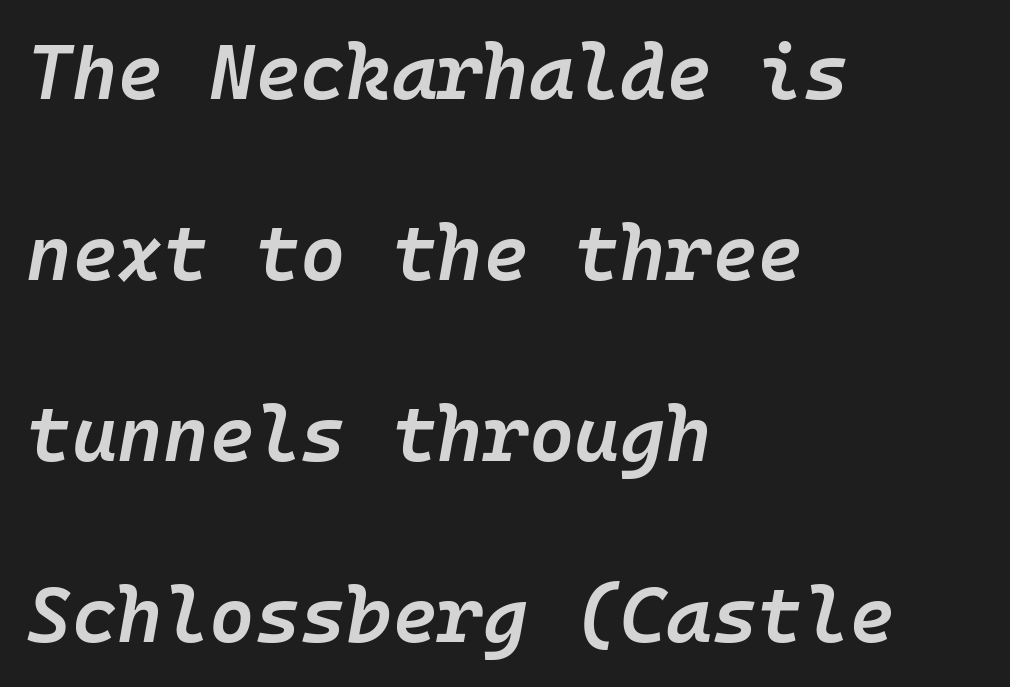
Q: Is the text bold? A: Semi-bold.
Q: Is the text italic (slanted)? A: Yes, it leans right by about 10 degrees.
Q: Is the text underlined? A: No.
Q: How is the paragraph aligned? A: Left-aligned.
Q: Is the spacing between letters normal or unusually wide? A: Normal.
Q: Is the spacing between lines tight, normal or loose? A: Loose.
Q: Width (condensed, normal, or wide)? A: Normal.
Q: Stroke contrast? A: Low.
Q: x-height? A: Medium.
Q: Monospaced? A: Yes.
